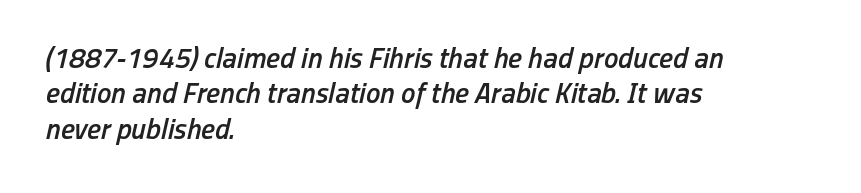
The image shows 29 px semibold, condensed type, italic (leaning right); set left-aligned, line spacing 1.22x, normal letter spacing, not underlined; low stroke contrast and a medium x-height.
